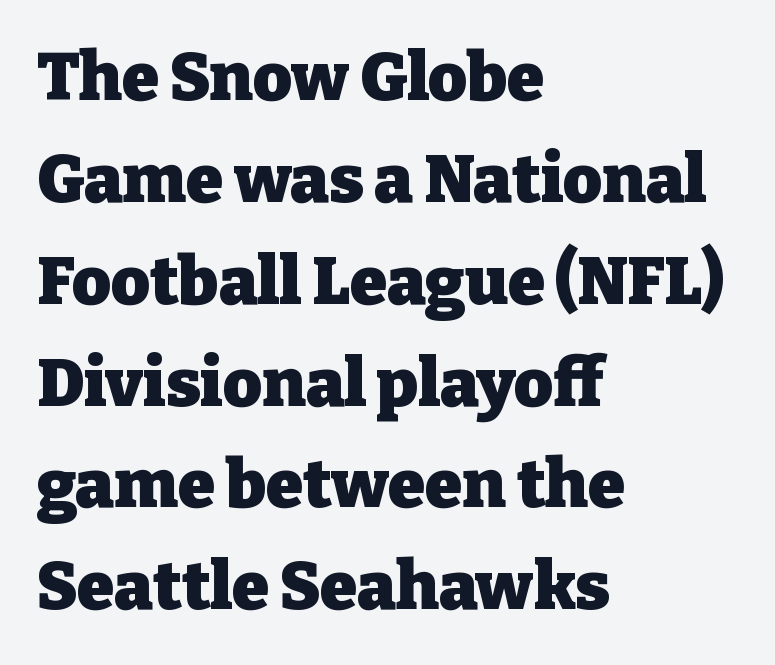
When letters stand straight like this, we call the style roman or upright. Font category for this specimen: serif. Leading matches the norm, producing a regular column. Caption: multi-line text, flush left, ragged right. Short note: letters normally spaced.
